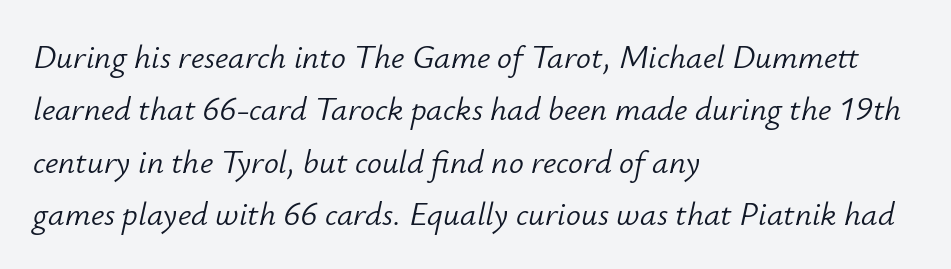
The image shows 33 px light type, italic (leaning right); set left-aligned, normal line spacing (1.59x), normal letter spacing, not underlined; low stroke contrast and a small x-height.
